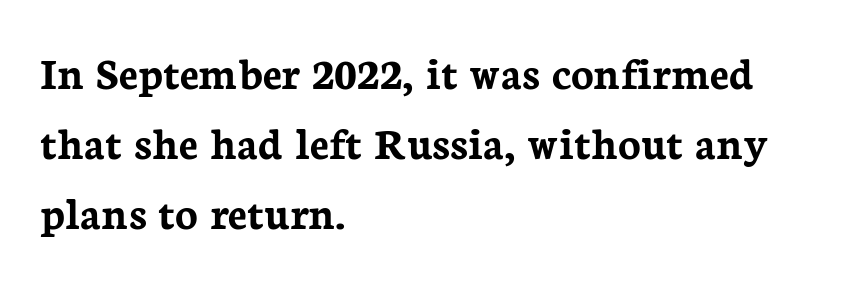
{"serif": "yes", "italic": "no", "bold": "yes", "weight": "semibold", "width": "normal", "stroke_contrast": "low", "x_height": "medium", "monospaced": "no", "underline": "no", "align": "left", "line_spacing": "normal", "line_spacing_ratio": 1.49, "letter_spacing": "normal", "letter_spacing_em": 0.0, "glyph_px": 47}
